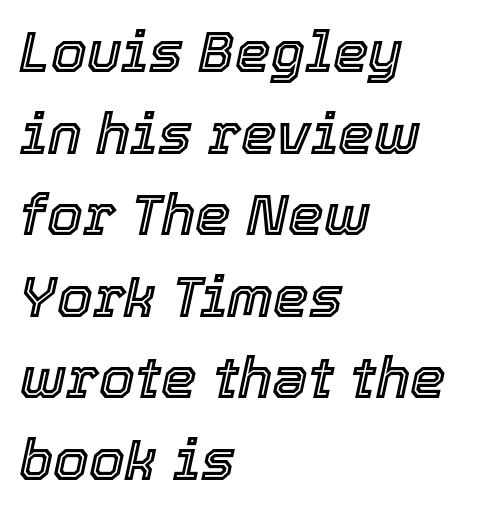
Q: Is the text italic (slanted)? A: Yes, it leans right by about 12 degrees.
Q: Is the text underlined? A: No.
Q: How is the paragraph aligned? A: Left-aligned.
Q: Is the spacing between letters normal or unusually wide? A: Normal.
Q: Is the spacing between lines tight, normal or loose? A: Normal.
Q: Width (condensed, normal, or wide)? A: Normal.
Q: x-height? A: Medium.
Q: Monospaced? A: No.
